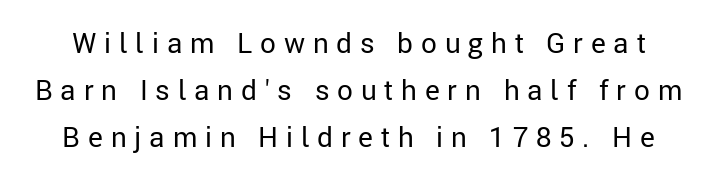
{"serif": "no", "italic": "no", "bold": "no", "weight": "regular", "width": "normal", "stroke_contrast": "low", "x_height": "medium", "monospaced": "no", "underline": "no", "line_spacing": "normal", "line_spacing_ratio": 1.67, "letter_spacing": "wide", "letter_spacing_em": 0.28, "glyph_px": 28}
